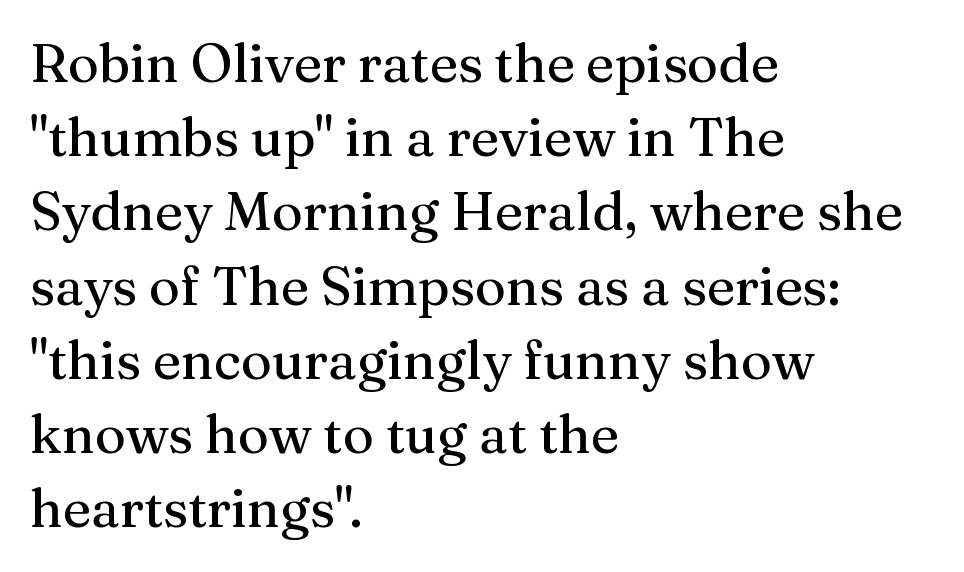
{"serif": "yes", "italic": "no", "width": "normal", "stroke_contrast": "medium", "x_height": "medium", "monospaced": "no", "underline": "no", "align": "left", "line_spacing": "normal", "line_spacing_ratio": 1.4, "letter_spacing": "normal", "letter_spacing_em": 0.0, "glyph_px": 53}
